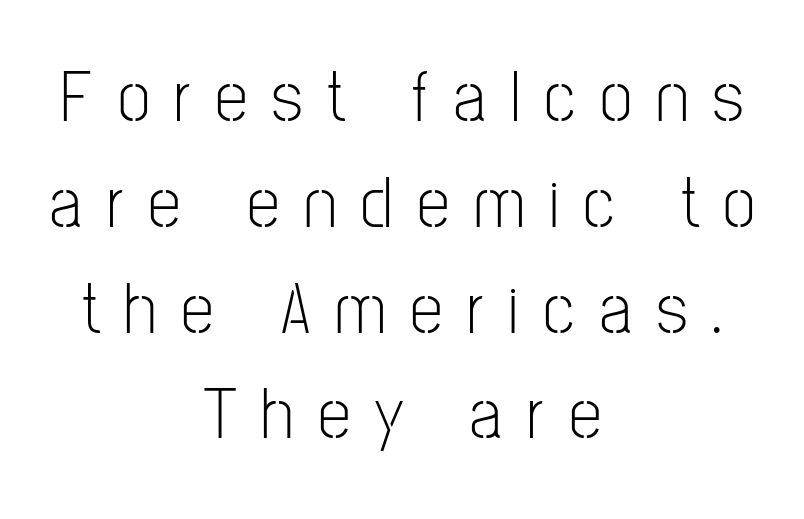
The image shows 74 px light, condensed sans-serif type, upright; set centered, normal line spacing (1.43x), unusually wide letter spacing (+0.33 em), not underlined; low stroke contrast and a medium x-height.
